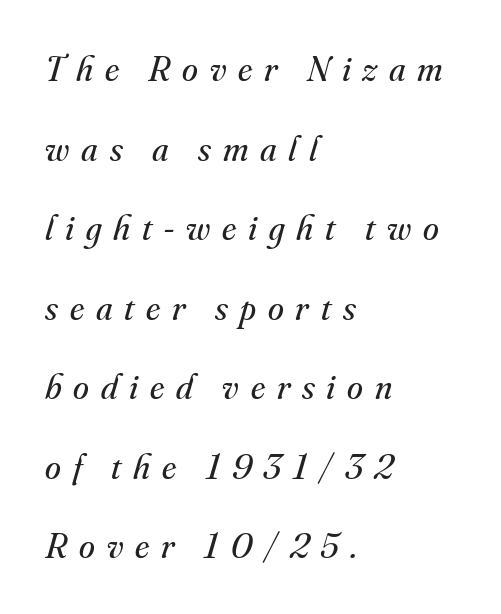
The image shows 36 px regular-weight serif type, italic (leaning right); set left-aligned, loose line spacing (2.21x), unusually wide letter spacing (+0.33 em), not underlined; medium stroke contrast and a small x-height.
